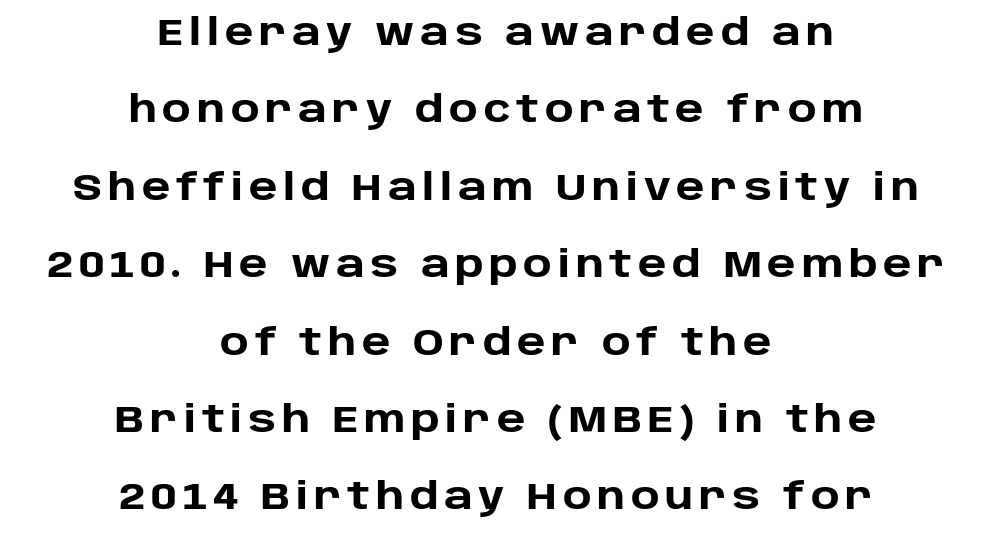
Q: Is the text bold? A: Yes.
Q: Is the text italic (slanted)? A: No, it is upright.
Q: Is the typeface a serif or a sans-serif typeface? A: Sans-serif.
Q: Is the text underlined? A: No.
Q: How is the paragraph aligned? A: Centered.
Q: Is the spacing between lines tight, normal or loose? A: Loose.
Q: Width (condensed, normal, or wide)? A: Normal.
Q: Stroke contrast? A: Low.
Q: x-height? A: Large.
Q: Monospaced? A: No.
